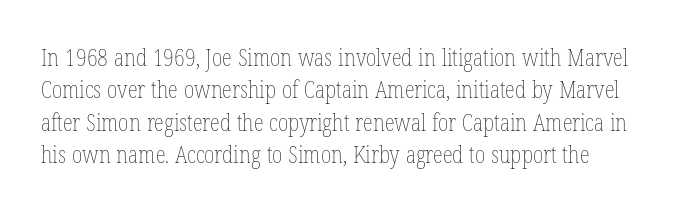
The image shows 23 px text type, upright; set normal line spacing (1.41x), normal letter spacing, not underlined.
